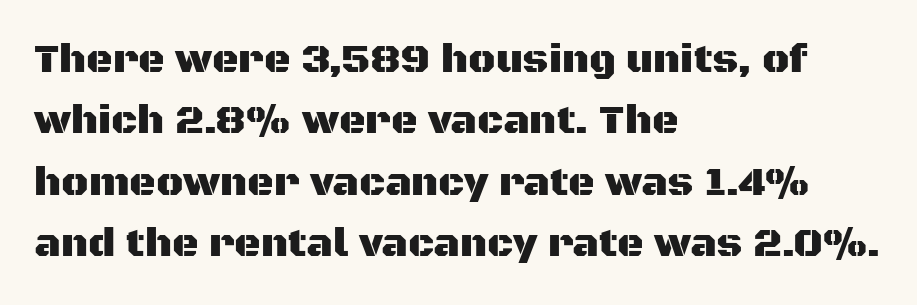
The image shows 41 px sans-serif type, upright; set left-aligned, normal line spacing (1.5x), normal letter spacing, not underlined; medium stroke contrast and a large x-height.
